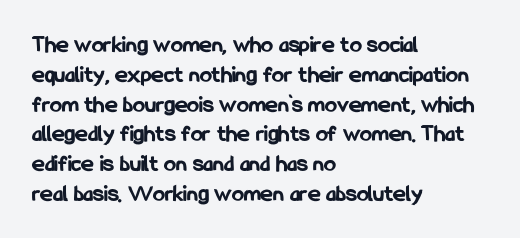
{"italic": "no", "bold": "yes", "underline": "no", "align": "left", "line_spacing_ratio": 1.24, "letter_spacing": "normal", "letter_spacing_em": 0.0, "glyph_px": 24}
